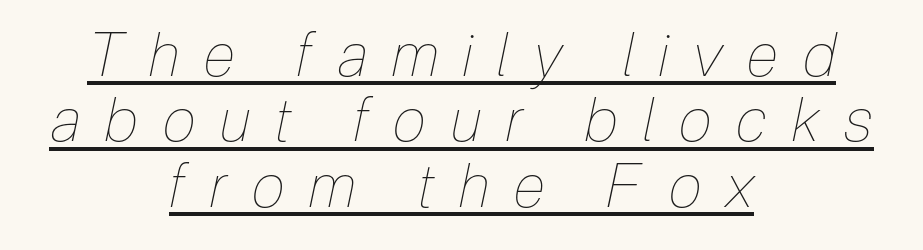
The rendering uses natural spacing where letterforms have individual widths. Horizontal bands of white between lines are thin slivers. The passage shown has open, widely tracked lettering throughout. Compared with a typical body face, this is equally light or lighter still.
